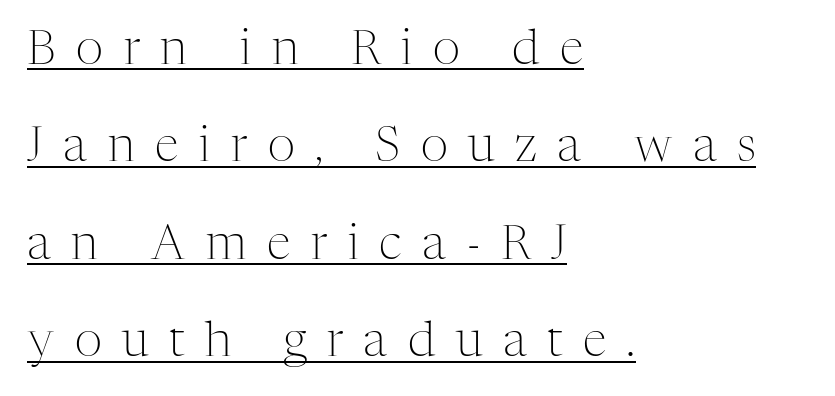
Check where the strokes stop: tiny serifs finish them off. The weight would be labelled regular, book, light, or lighter still. Varying glyph widths throughout — classic text-font behaviour. Upright lettering throughout. Horizontally, the lines are justified to the leading edge only. Glyph-to-glyph distance is far greater than everyday printed text.
